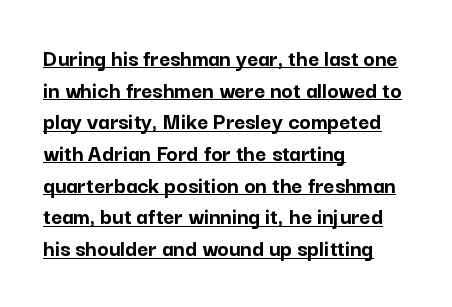
The image shows 24 px bold type, upright; set left-aligned, normal line spacing (1.32x), normal letter spacing, underlined.
